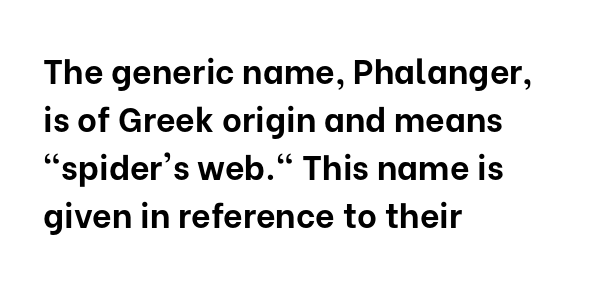
Every row of glyphs begins at an identical x-position on the left. The tracking reads as untouched default to a designer's eye. The designer left line spacing at the default. Anything drawn beneath the words? Only blank space. Type style note: lacks serifs.
